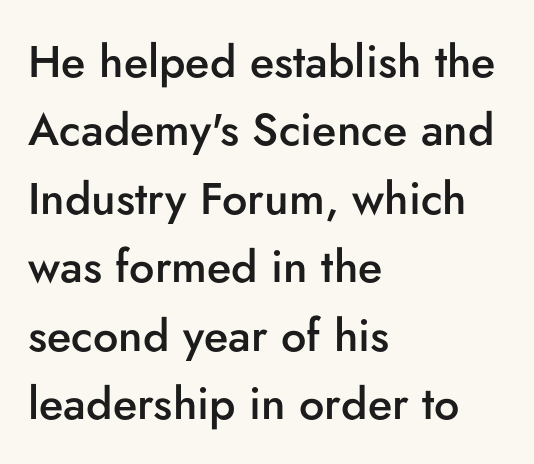
Q: Is the text bold? A: Semi-bold.
Q: Is the text italic (slanted)? A: No, it is upright.
Q: Is the typeface a serif or a sans-serif typeface? A: Sans-serif.
Q: Is the text underlined? A: No.
Q: How is the paragraph aligned? A: Left-aligned.
Q: Is the spacing between letters normal or unusually wide? A: Normal.
Q: Is the spacing between lines tight, normal or loose? A: Normal.
Q: Width (condensed, normal, or wide)? A: Normal.
Q: Stroke contrast? A: Low.
Q: x-height? A: Small.
Q: Monospaced? A: No.
